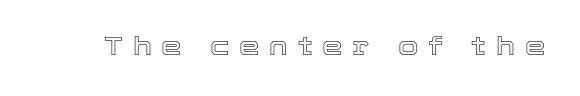
The image shows 26 px text type, upright; set unusually wide letter spacing (+0.37 em), not underlined.
